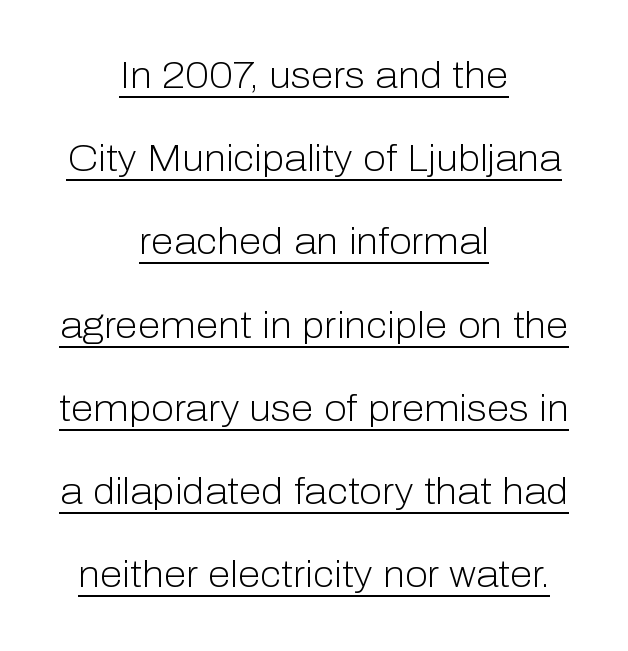
The image shows 37 px light sans-serif type, upright; set centered, loose line spacing (2.25x), normal letter spacing, underlined; low stroke contrast and a medium x-height.
